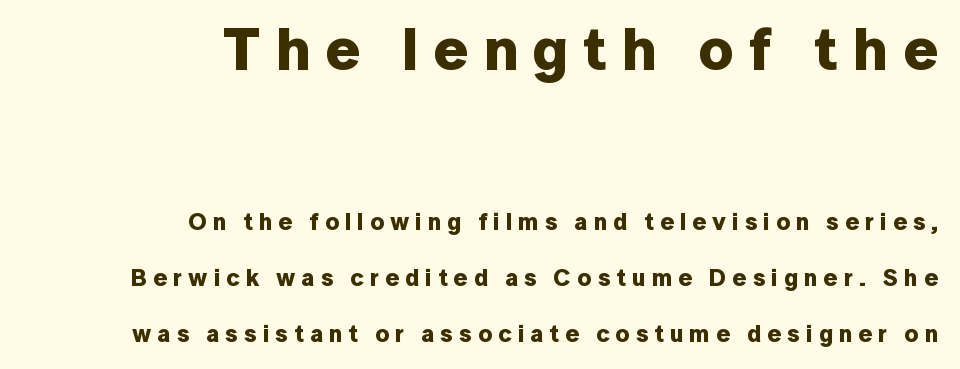
The image shows 60 px bold sans-serif type, upright; set right-aligned, loose line spacing (2.33x), unusually wide letter spacing (+0.25 em), not underlined; the first (top) block is 2.5x larger; low stroke contrast and a medium x-height.
